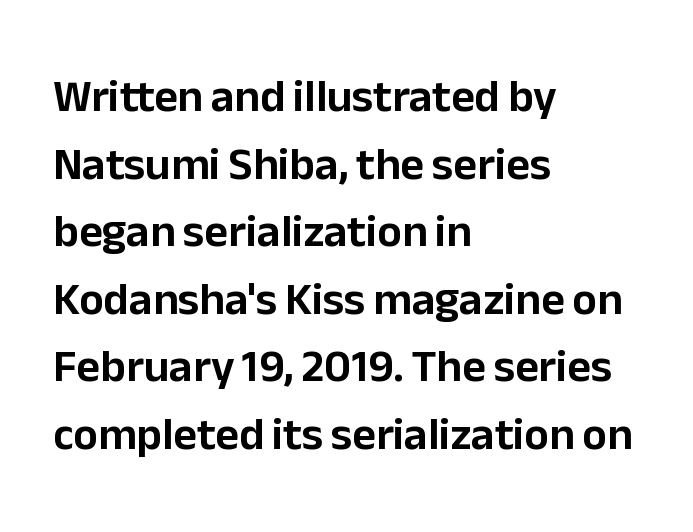
Upright lettering throughout. The compositor pushed each line to the left boundary. Clear beneath every line of the passage. You could not count columns in this text — the font is proportionally spaced.
